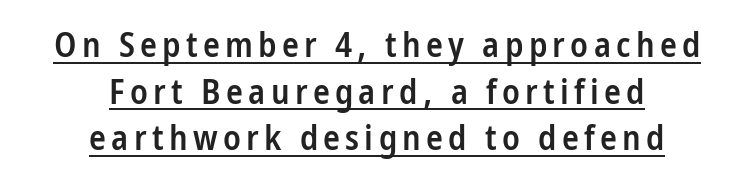
Q: Is the text bold? A: Semi-bold.
Q: Is the text italic (slanted)? A: No, it is upright.
Q: Is the typeface a serif or a sans-serif typeface? A: Sans-serif.
Q: Is the text underlined? A: Yes.
Q: How is the paragraph aligned? A: Centered.
Q: Is the spacing between lines tight, normal or loose? A: Normal.
Q: Width (condensed, normal, or wide)? A: Condensed.
Q: Stroke contrast? A: Low.
Q: x-height? A: Medium.
Q: Monospaced? A: No.
